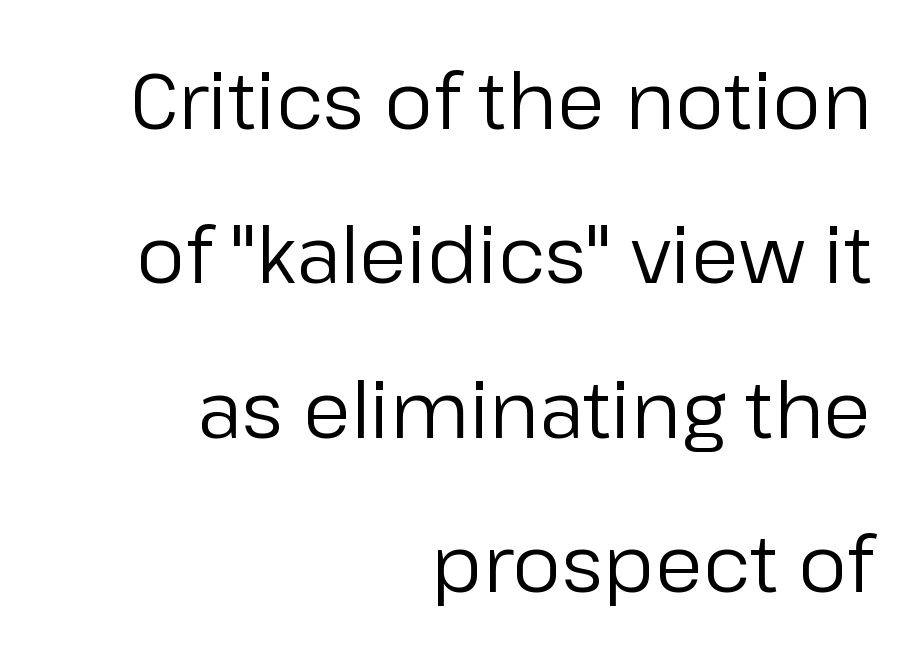
The image shows 78 px regular-weight sans-serif type, upright; set right-aligned, loose line spacing (1.98x), normal letter spacing, not underlined; low stroke contrast and a medium x-height.
